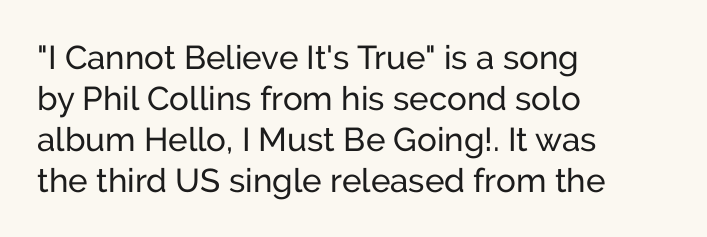
The image shows 33 px regular-weight sans-serif type, upright; set left-aligned, line spacing 1.24x, normal letter spacing, not underlined; low stroke contrast and a medium x-height.
